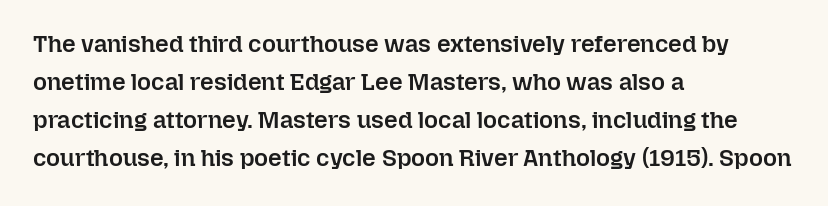
Q: Is the text bold? A: Semi-bold.
Q: Is the text italic (slanted)? A: No, it is upright.
Q: Is the text underlined? A: No.
Q: How is the paragraph aligned? A: Left-aligned.
Q: Is the spacing between letters normal or unusually wide? A: Normal.
Q: Is the spacing between lines tight, normal or loose? A: Normal.
